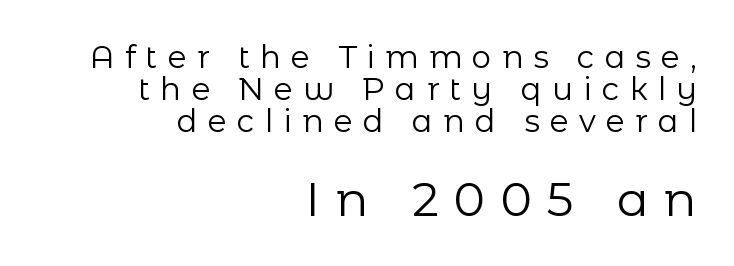
{"serif": "no", "italic": "no", "bold": "no", "weight": "regular", "width": "normal", "stroke_contrast": "low", "x_height": "medium", "monospaced": "no", "underline": "no", "align": "right", "line_spacing": "tight", "line_spacing_ratio": 1.03, "letter_spacing": "wide", "letter_spacing_em": 0.33, "larger_block": "second", "size_ratio": 1.52, "glyph_px": 47}
